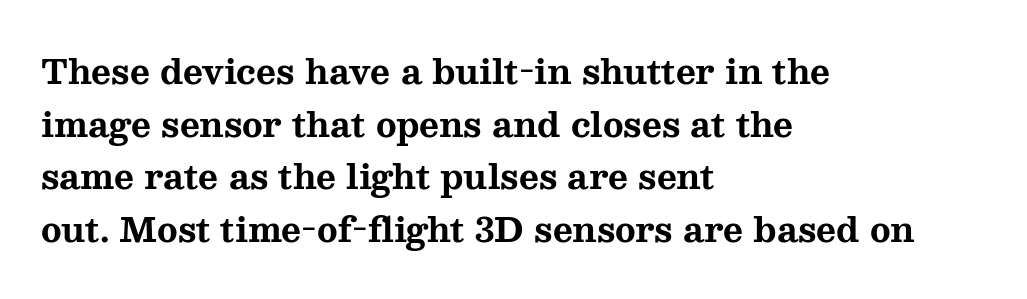
{"serif": "yes", "italic": "no", "bold": "yes", "weight": "bold", "width": "wide", "stroke_contrast": "medium", "x_height": "medium", "monospaced": "no", "underline": "no", "align": "left", "line_spacing": "normal", "line_spacing_ratio": 1.55, "letter_spacing": "normal", "letter_spacing_em": 0.0, "glyph_px": 34}
